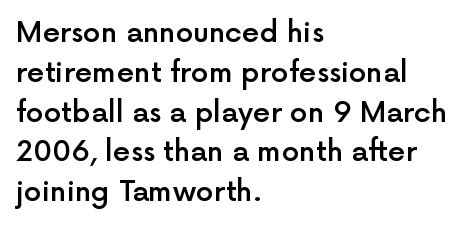
Descender tails drop into unmarked territory. Varying glyph widths throughout — classic text-font behaviour. No italicization has been applied; the sample stays upright. Normally led — the rows are evenly, conventionally spaced.
